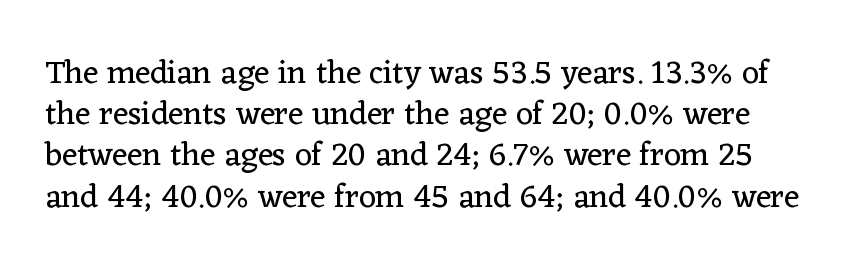
Tracking here is standard; glyphs follow each other at the usual distance. The face looks like a standard text weight, possibly lighter. These lines are rendered in a variable-pitch font. Do the letters lean? They stand straight. A typesetter would label this face a serif.
